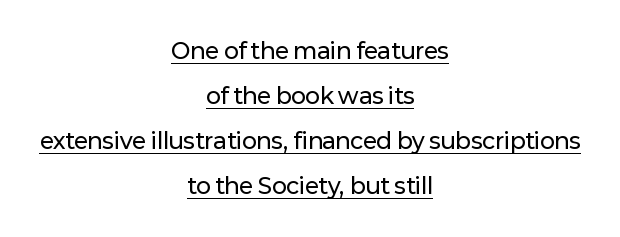
{"italic": "no", "underline": "yes", "align": "center", "line_spacing": "loose", "line_spacing_ratio": 2.05, "letter_spacing": "normal", "letter_spacing_em": 0.0, "glyph_px": 22}
